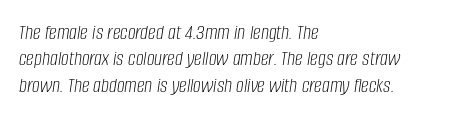
Q: Is the text bold? A: No.
Q: Is the text italic (slanted)? A: Yes, it leans right by about 8 degrees.
Q: Is the text underlined? A: No.
Q: How is the paragraph aligned? A: Left-aligned.
Q: Is the spacing between letters normal or unusually wide? A: Normal.
